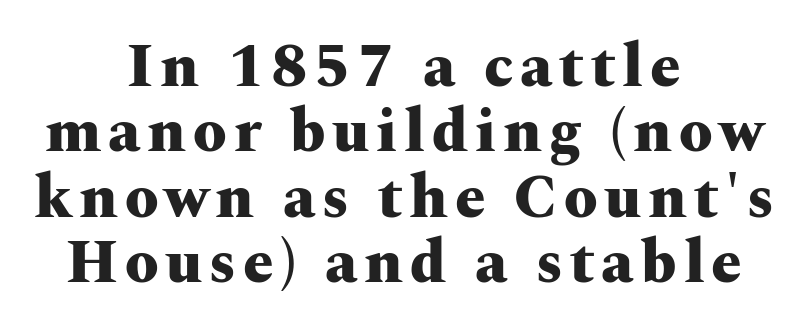
Q: Is the text bold? A: Yes.
Q: Is the text italic (slanted)? A: No, it is upright.
Q: Is the typeface a serif or a sans-serif typeface? A: Serif.
Q: Is the text underlined? A: No.
Q: How is the paragraph aligned? A: Centered.
Q: Is the spacing between lines tight, normal or loose? A: Tight.
Q: Width (condensed, normal, or wide)? A: Wide.
Q: Stroke contrast? A: Medium.
Q: x-height? A: Medium.
Q: Monospaced? A: No.
